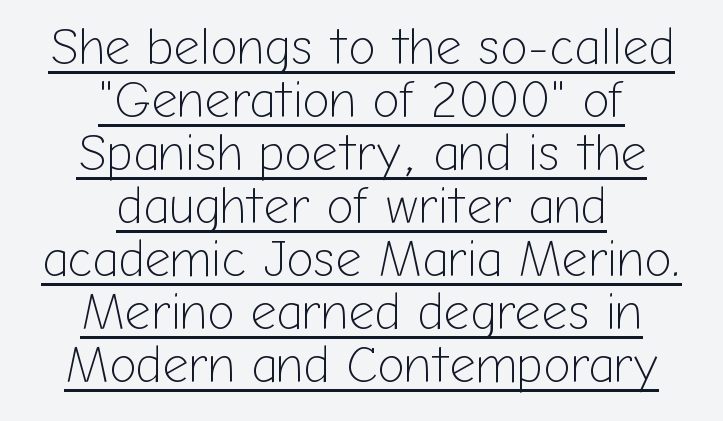
The characters are drawn with everyday or finer stroke widths. You can tell from the bare stems that sans-serif type was used. Characters follow at the spacing the type designer built in. In designer terms, the underline attribute is active on this setting. Reading down the column, the eye jumps only a short way to each next line. Note the varied advance widths — an 'i' is clearly narrower than an 'm'.
